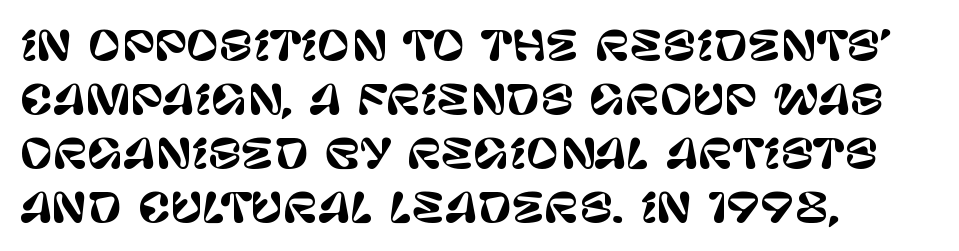
Q: Is the text italic (slanted)? A: Yes.
Q: Is the typeface a serif or a sans-serif typeface? A: Sans-serif.
Q: Is the text underlined? A: No.
Q: How is the paragraph aligned? A: Left-aligned.
Q: Is the spacing between letters normal or unusually wide? A: Normal.
Q: Is the spacing between lines tight, normal or loose? A: Normal.
Q: Width (condensed, normal, or wide)? A: Normal.
Q: Stroke contrast? A: Low.
Q: x-height? A: Large.
Q: Monospaced? A: No.
